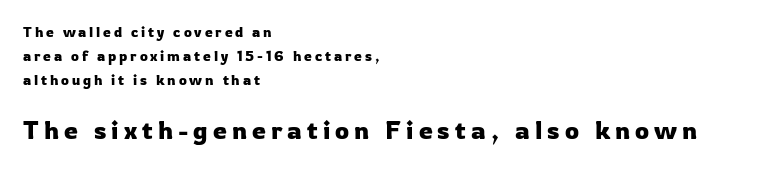
The image shows 25 px text type, upright; set left-aligned, normal line spacing (1.7x), unusually wide letter spacing (+0.2 em), not underlined; the second (bottom) block is 1.79x larger.
